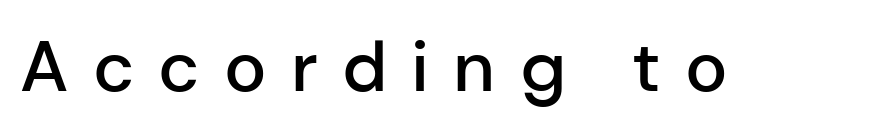
Q: Is the text bold? A: Semi-bold.
Q: Is the text italic (slanted)? A: No, it is upright.
Q: Is the typeface a serif or a sans-serif typeface? A: Sans-serif.
Q: Is the text underlined? A: No.
Q: Is the spacing between letters normal or unusually wide? A: Unusually wide.
Q: Width (condensed, normal, or wide)? A: Normal.
Q: Stroke contrast? A: Low.
Q: x-height? A: Medium.
Q: Monospaced? A: No.
